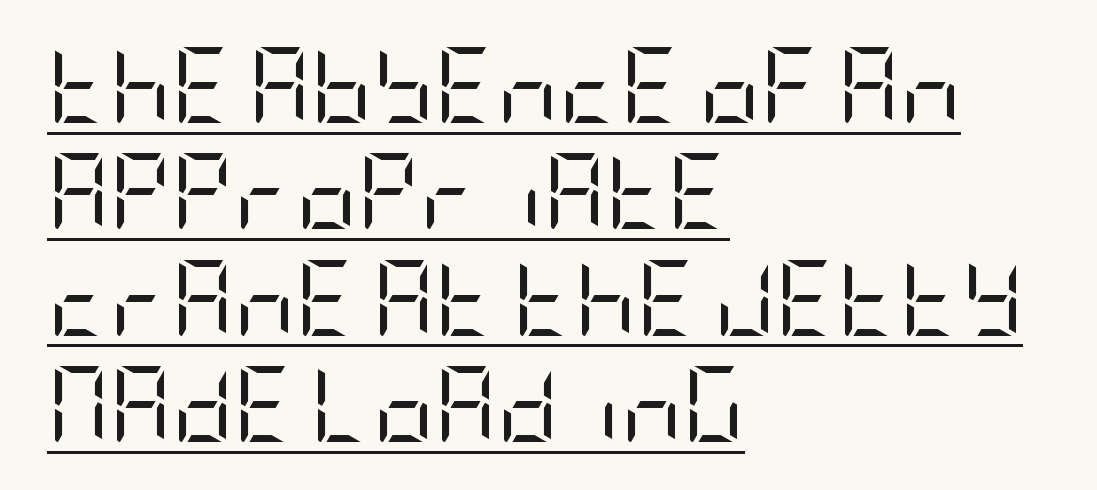
The image shows 76 px regular-weight, condensed sans-serif type, upright; set left-aligned, normal line spacing (1.4x), normal letter spacing, underlined; low stroke contrast and a large x-height.
